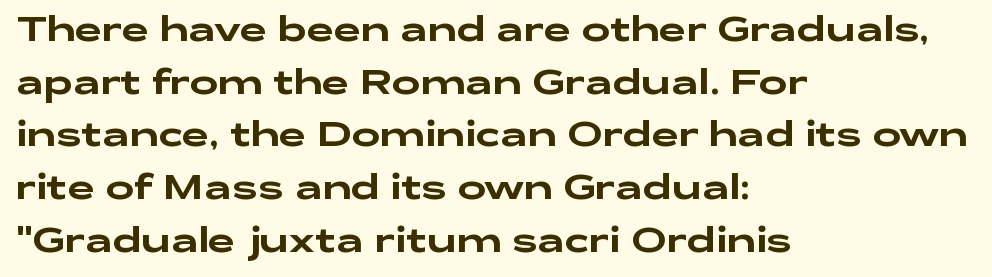
{"serif": "no", "italic": "no", "width": "wide", "stroke_contrast": "low", "x_height": "medium", "monospaced": "no", "underline": "no", "align": "left", "line_spacing": "normal", "line_spacing_ratio": 1.55, "letter_spacing": "normal", "letter_spacing_em": 0.0, "glyph_px": 34}
